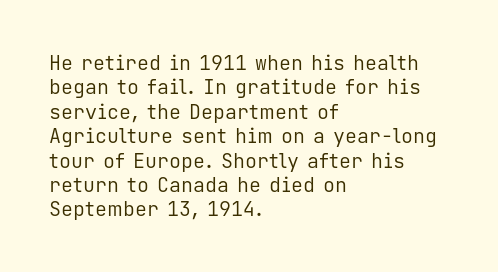
These lines keep a tight, regular rhythm from letter to letter. In CSS terms this would be text-align: left. Weight: in the light-to-regular range. This is roman type, the default non-slanted kind. Decoration check: the copy has no underline.
